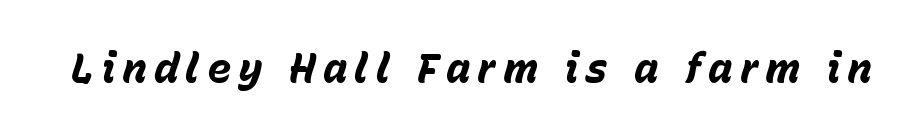
Underlining? Definitely not there. These lines carry a lot of weight — the face is fully bold. Think of a printed novel: that variable character pitch is what you see here. Style check: oblique.
